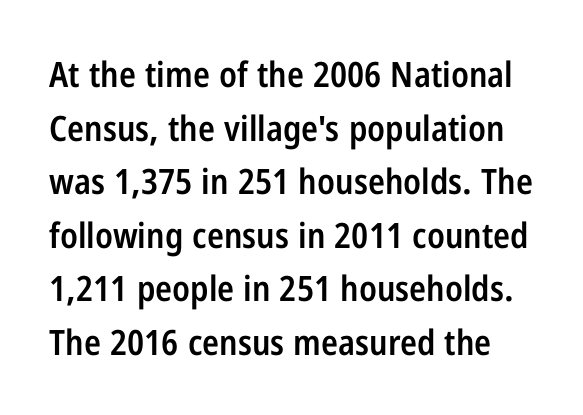
Do the characters align in a grid? No, the font is proportional. Tracking value appears to be zero — textbook default spacing. The passage shown is not underscored anywhere. The typography opts for an upright posture over an oblique one. Baseline-to-baseline distance is the conventional proportion of letter height.
